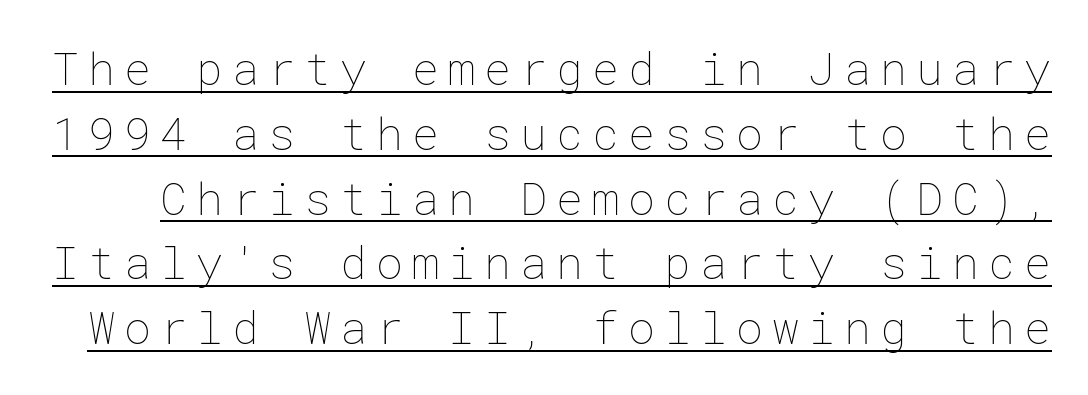
Q: Is the text bold? A: No.
Q: Is the text italic (slanted)? A: No, it is upright.
Q: Is the text underlined? A: Yes.
Q: Is the spacing between letters normal or unusually wide? A: Unusually wide.
Q: Is the spacing between lines tight, normal or loose? A: Normal.
Q: Width (condensed, normal, or wide)? A: Normal.
Q: Stroke contrast? A: Low.
Q: x-height? A: Medium.
